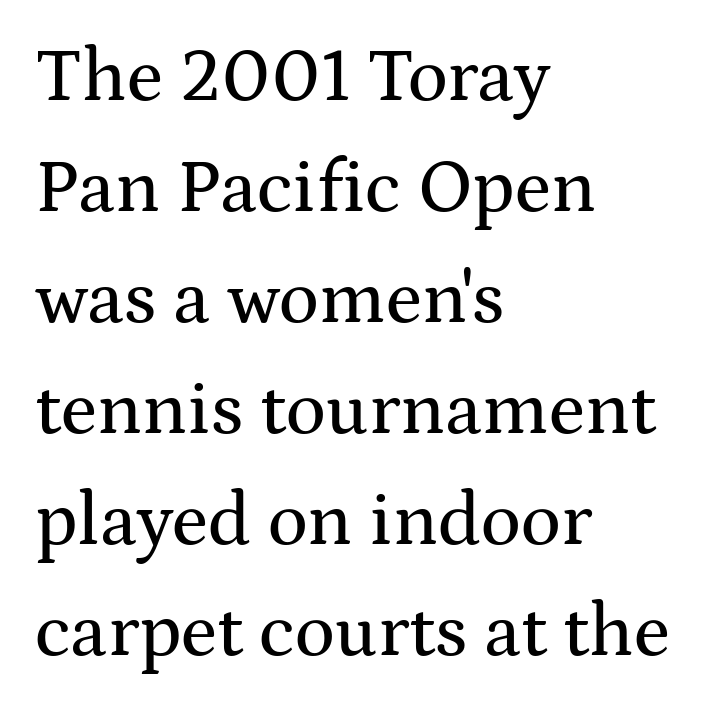
{"serif": "yes", "italic": "no", "width": "wide", "stroke_contrast": "medium", "x_height": "medium", "monospaced": "no", "underline": "no", "align": "left", "line_spacing": "normal", "line_spacing_ratio": 1.48, "letter_spacing": "normal", "letter_spacing_em": 0.0, "glyph_px": 75}
